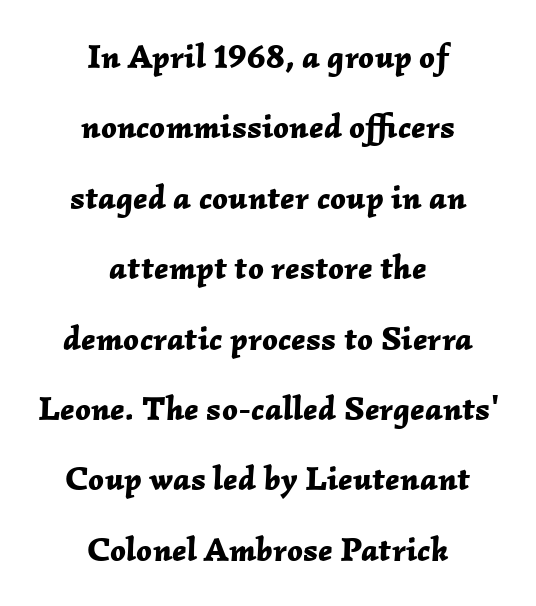
The image shows 34 px bold type, italic (leaning right); set centered, loose line spacing (2.07x), normal letter spacing, not underlined; low stroke contrast and a medium x-height.
